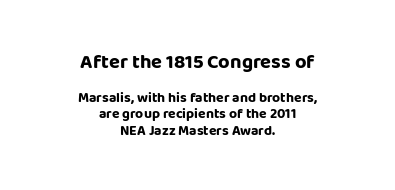
How heavy is the stroke? Heavy — this is a bold. Line starts and ends both wander, symmetrically. Larger block? The one above; the one below is distinctly smaller. Nobody touched the tracking dial on this one. The baseline area is clear. This is roman type, the default non-slanted kind.
